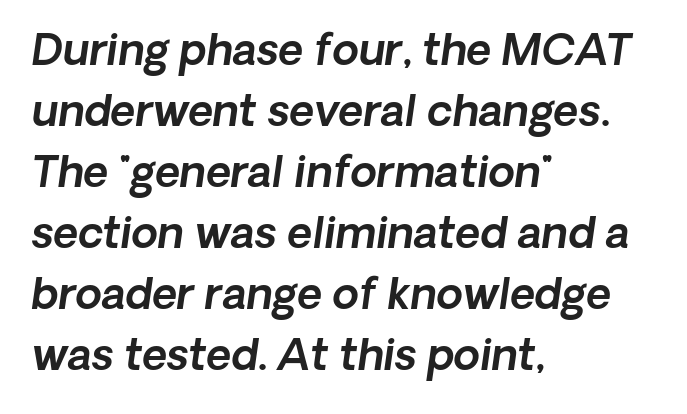
{"serif": "no", "width": "normal", "x_height": "medium", "monospaced": "no", "underline": "no", "align": "left", "line_spacing": "normal", "line_spacing_ratio": 1.42, "letter_spacing": "normal", "letter_spacing_em": 0.0, "glyph_px": 43}
